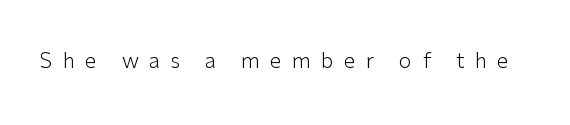
The image shows 21 px text type, upright; set unusually wide letter spacing (+0.49 em), not underlined.
